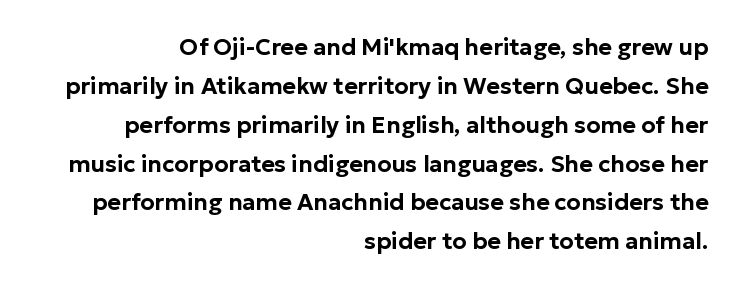
The type sits square on the baseline with zero lean. Rule under the text: the space is simply empty. Words appear dense and cohesive because spacing is normal. Rows of type keep a routine distance in the vertical direction. One-word summary of the alignment: right.
